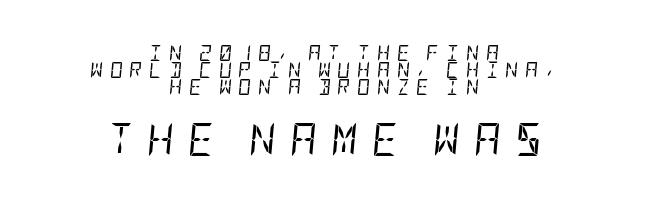
Letters have the restrained weight of plain body copy at most. The gaps between neighbouring characters are conspicuously large. Reading top to bottom, the characters get bigger at the block break. The leading is snug, giving the passage a crowded texture.
